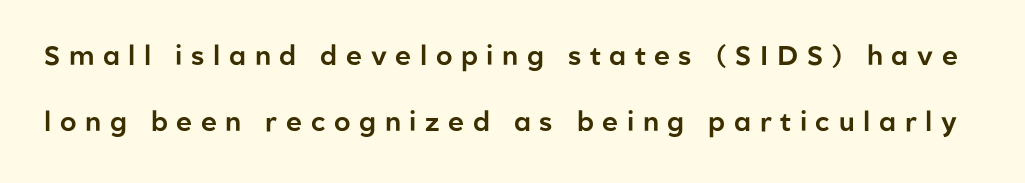
The image shows 27 px text type, upright; set loose line spacing (2.45x), unusually wide letter spacing (+0.32 em), not underlined.
